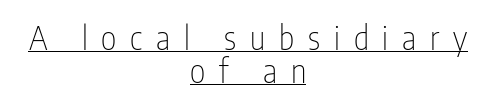
Q: Is the text bold? A: No.
Q: Is the text italic (slanted)? A: No, it is upright.
Q: Is the typeface a serif or a sans-serif typeface? A: Sans-serif.
Q: Is the text underlined? A: Yes.
Q: How is the paragraph aligned? A: Centered.
Q: Is the spacing between letters normal or unusually wide? A: Unusually wide.
Q: Is the spacing between lines tight, normal or loose? A: Tight.
Q: Width (condensed, normal, or wide)? A: Condensed.
Q: Stroke contrast? A: Low.
Q: x-height? A: Medium.
Q: Monospaced? A: No.
